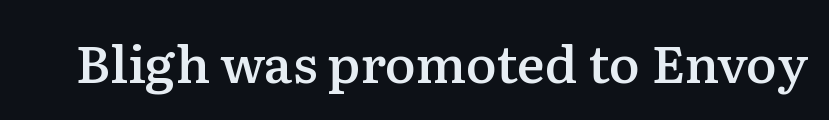
Q: Is the text bold? A: Semi-bold.
Q: Is the text italic (slanted)? A: No, it is upright.
Q: Is the typeface a serif or a sans-serif typeface? A: Serif.
Q: Is the text underlined? A: No.
Q: Is the spacing between letters normal or unusually wide? A: Normal.
Q: Width (condensed, normal, or wide)? A: Normal.
Q: Stroke contrast? A: Medium.
Q: x-height? A: Medium.
Q: Monospaced? A: No.
